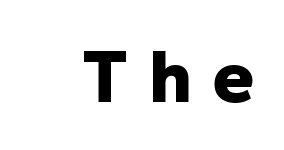
{"serif": "no", "italic": "no", "bold": "yes", "weight": "bold", "width": "normal", "stroke_contrast": "low", "x_height": "medium", "monospaced": "no", "underline": "no", "letter_spacing": "wide", "letter_spacing_em": 0.27, "glyph_px": 76}
